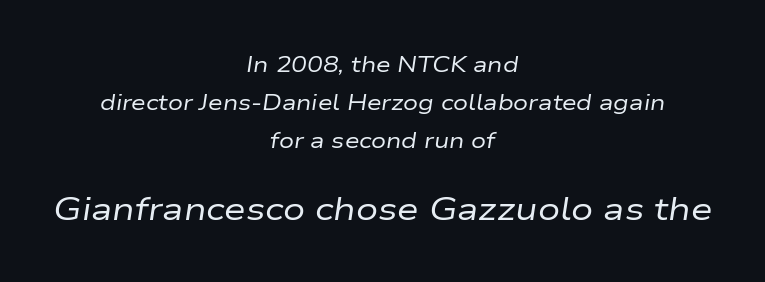
{"italic": "yes", "lean": "right", "slant_degrees": 9, "bold": "no", "weight": "regular", "width": "wide", "stroke_contrast": "low", "x_height": "medium", "monospaced": "no", "underline": "no", "align": "center", "line_spacing_ratio": 1.8, "letter_spacing": "normal", "letter_spacing_em": 0.0, "larger_block": "second", "size_ratio": 1.48, "glyph_px": 31}
